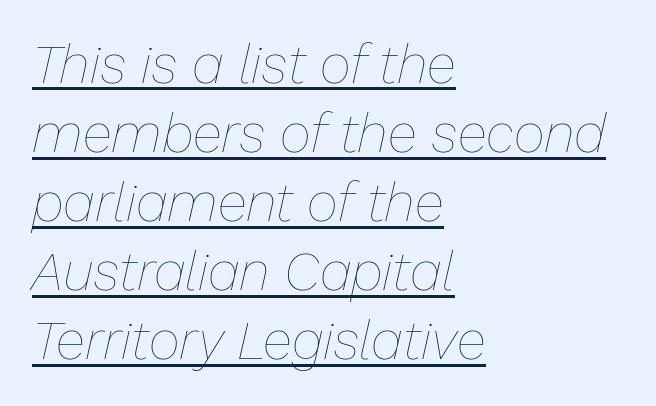
Q: Is the text bold? A: No.
Q: Is the text italic (slanted)? A: Yes, it leans right by about 13 degrees.
Q: Is the text underlined? A: Yes.
Q: How is the paragraph aligned? A: Left-aligned.
Q: Is the spacing between letters normal or unusually wide? A: Normal.
Q: Is the spacing between lines tight, normal or loose? A: Normal.
Q: Width (condensed, normal, or wide)? A: Normal.
Q: Stroke contrast? A: Low.
Q: x-height? A: Medium.
Q: Monospaced? A: No.
